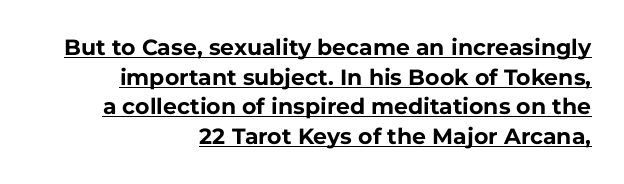
Q: Is the text bold? A: Yes.
Q: Is the text italic (slanted)? A: No, it is upright.
Q: Is the text underlined? A: Yes.
Q: How is the paragraph aligned? A: Right-aligned.
Q: Is the spacing between letters normal or unusually wide? A: Normal.
Q: Is the spacing between lines tight, normal or loose? A: Normal.
